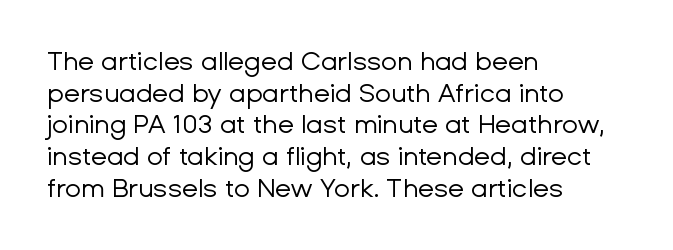
The image shows 26 px text type, upright; set left-aligned, line spacing 1.22x, normal letter spacing, not underlined.
